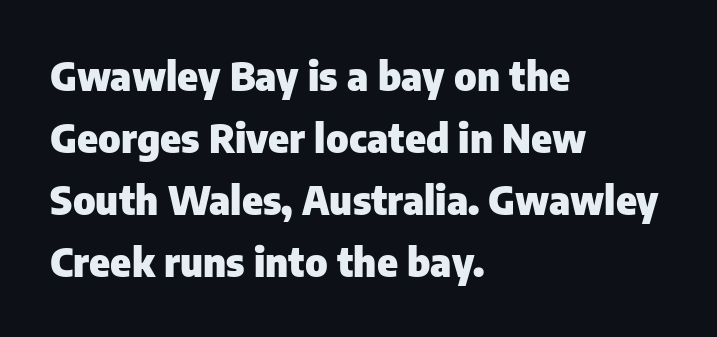
Q: Is the text bold? A: Yes.
Q: Is the text italic (slanted)? A: No, it is upright.
Q: Is the typeface a serif or a sans-serif typeface? A: Sans-serif.
Q: Is the text underlined? A: No.
Q: How is the paragraph aligned? A: Left-aligned.
Q: Is the spacing between letters normal or unusually wide? A: Normal.
Q: Is the spacing between lines tight, normal or loose? A: Normal.
Q: Width (condensed, normal, or wide)? A: Normal.
Q: Stroke contrast? A: Low.
Q: x-height? A: Medium.
Q: Monospaced? A: No.
